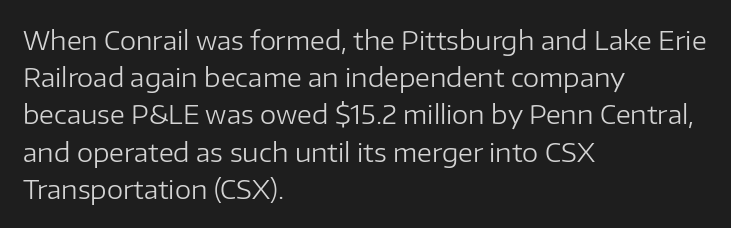
{"italic": "no", "bold": "no", "underline": "no", "align": "left", "line_spacing": "normal", "line_spacing_ratio": 1.43, "letter_spacing": "normal", "letter_spacing_em": 0.0, "glyph_px": 26}
